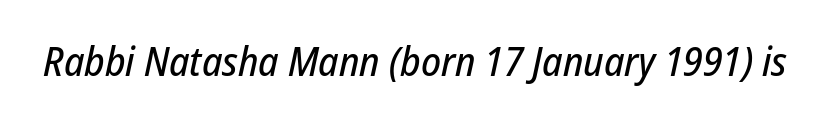
Observe the ordinary spacing: letters are neighbours, not strangers. The face used here has a pronounced slope to its letters. This sample has the flowing, uneven cadence of proportional lettering. Plain, unruled lines of type.
